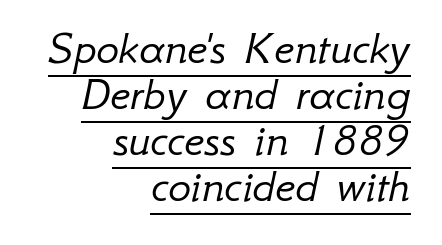
Q: Is the text bold? A: No.
Q: Is the text italic (slanted)? A: Yes, it leans right by about 12 degrees.
Q: Is the text underlined? A: Yes.
Q: How is the paragraph aligned? A: Right-aligned.
Q: Is the spacing between letters normal or unusually wide? A: Normal.
Q: Is the spacing between lines tight, normal or loose? A: Tight.
Q: Width (condensed, normal, or wide)? A: Normal.
Q: Stroke contrast? A: Low.
Q: x-height? A: Small.
Q: Monospaced? A: No.
